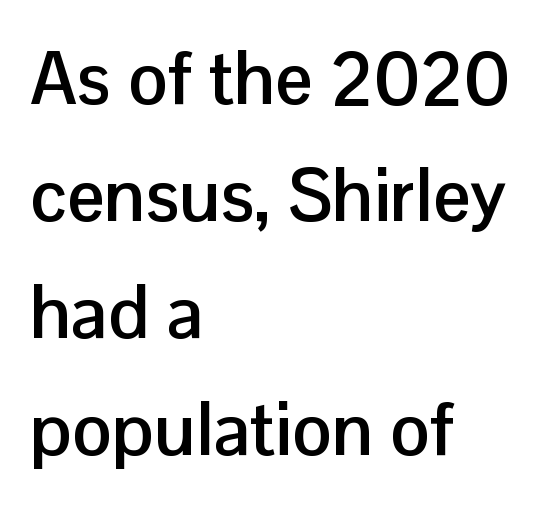
Q: Is the text bold? A: Yes.
Q: Is the text italic (slanted)? A: No, it is upright.
Q: Is the typeface a serif or a sans-serif typeface? A: Sans-serif.
Q: Is the text underlined? A: No.
Q: How is the paragraph aligned? A: Left-aligned.
Q: Is the spacing between letters normal or unusually wide? A: Normal.
Q: Is the spacing between lines tight, normal or loose? A: Normal.
Q: Width (condensed, normal, or wide)? A: Normal.
Q: Stroke contrast? A: Low.
Q: x-height? A: Medium.
Q: Monospaced? A: No.
